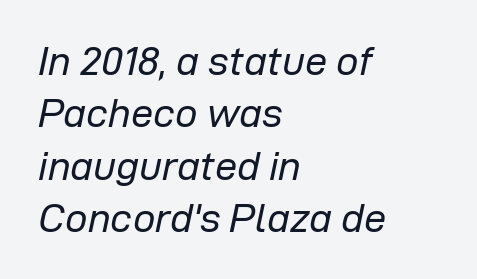
A classic flush-left, rag-right setting is used for this passage. Is this a fixed-width face? No — the glyphs have proportional, varying widths. Yep, that's italic — everything's leaning. In terms of letterspacing, this is plain default setting. Caption: face not bold, strokes unweighted.
